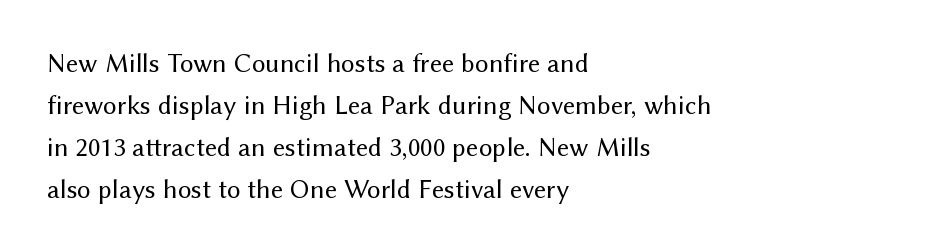
Anything drawn beneath the words? Only blank space. Each word holds together tightly as a unit, with standard inter-letter gaps. Each stroke keeps to a modest, everyday thickness or less. Normally led — the rows are evenly, conventionally spaced. In CSS terms this would be text-align: left. Does the lettering tilt? It doesn't — this is upright.
